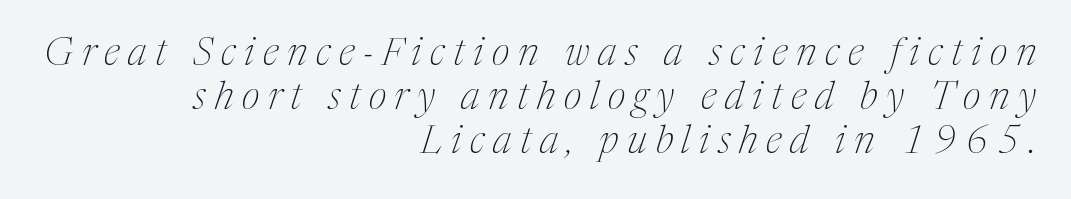
Q: Is the text bold? A: No.
Q: Is the text italic (slanted)? A: Yes, it leans right by about 17 degrees.
Q: Is the typeface a serif or a sans-serif typeface? A: Serif.
Q: Is the text underlined? A: No.
Q: How is the paragraph aligned? A: Right-aligned.
Q: Is the spacing between letters normal or unusually wide? A: Unusually wide.
Q: Is the spacing between lines tight, normal or loose? A: Tight.
Q: Width (condensed, normal, or wide)? A: Condensed.
Q: Stroke contrast? A: Medium.
Q: x-height? A: Medium.
Q: Monospaced? A: No.
